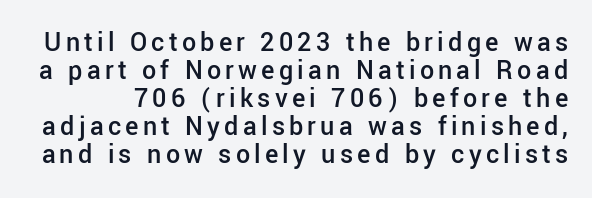
{"serif": "no", "italic": "no", "bold": "semi", "weight": "semibold", "width": "normal", "stroke_contrast": "low", "x_height": "medium", "monospaced": "no", "underline": "no", "line_spacing": "tight", "line_spacing_ratio": 1.0, "glyph_px": 28}
